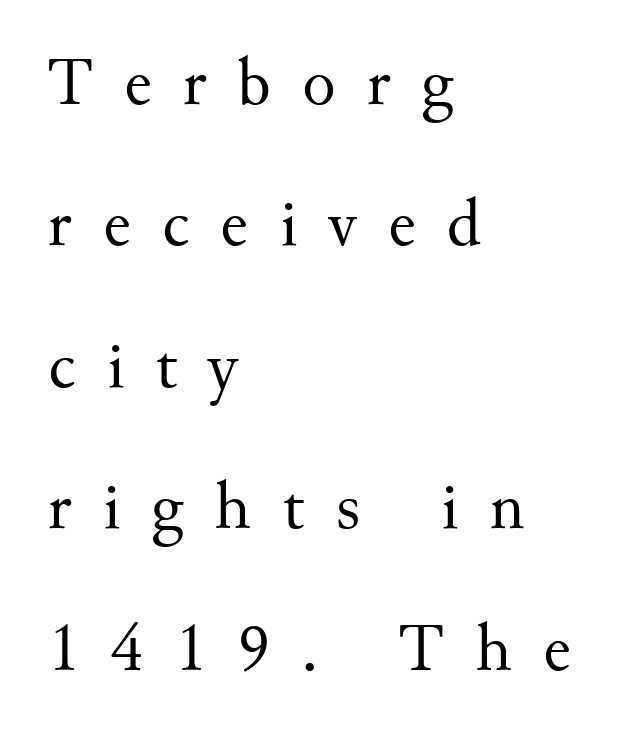
The compositor pushed each line to the left boundary. A typesetter would label this face a serif. The block of text is sparse from top to bottom, with ample space between rows. The baseline area is clear.
